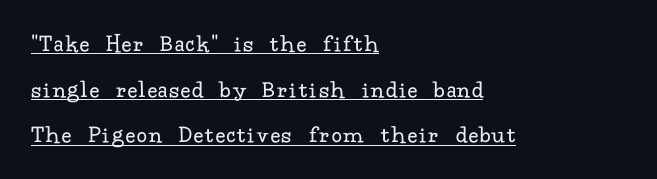
{"italic": "no", "bold": "no", "underline": "yes", "align": "left", "line_spacing_ratio": 1.83, "glyph_px": 25}
